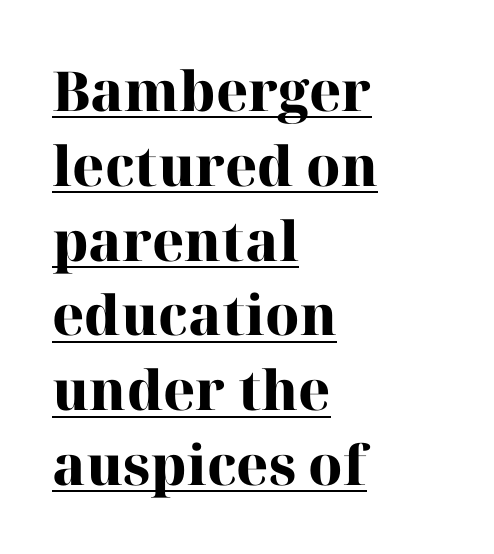
{"serif": "yes", "italic": "no", "bold": "yes", "weight": "heavy", "width": "normal", "stroke_contrast": "high", "x_height": "medium", "monospaced": "no", "underline": "yes", "align": "left", "line_spacing": "normal", "line_spacing_ratio": 1.36, "letter_spacing": "normal", "letter_spacing_em": 0.0, "glyph_px": 55}
